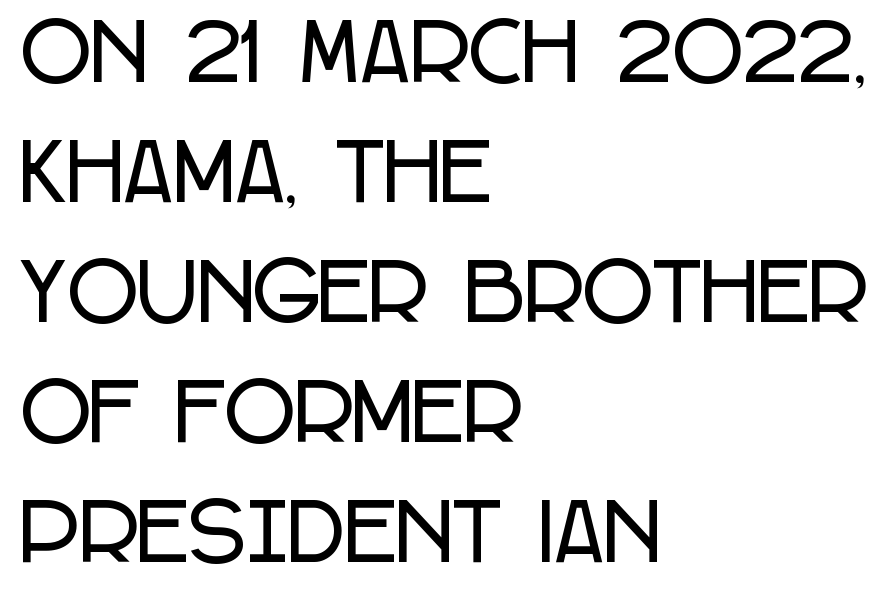
Q: Is the text italic (slanted)? A: No, it is upright.
Q: Is the typeface a serif or a sans-serif typeface? A: Sans-serif.
Q: Is the text underlined? A: No.
Q: How is the paragraph aligned? A: Left-aligned.
Q: Is the spacing between letters normal or unusually wide? A: Normal.
Q: Is the spacing between lines tight, normal or loose? A: Normal.
Q: Width (condensed, normal, or wide)? A: Condensed.
Q: Stroke contrast? A: Low.
Q: x-height? A: Large.
Q: Monospaced? A: No.
